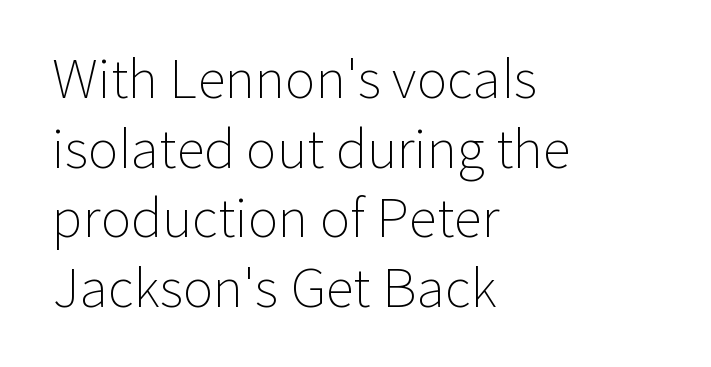
Q: Is the text bold? A: No.
Q: Is the text italic (slanted)? A: No, it is upright.
Q: Is the typeface a serif or a sans-serif typeface? A: Sans-serif.
Q: Is the text underlined? A: No.
Q: How is the paragraph aligned? A: Left-aligned.
Q: Is the spacing between letters normal or unusually wide? A: Normal.
Q: Is the spacing between lines tight, normal or loose? A: Normal.
Q: Width (condensed, normal, or wide)? A: Normal.
Q: Stroke contrast? A: Low.
Q: x-height? A: Medium.
Q: Monospaced? A: No.
